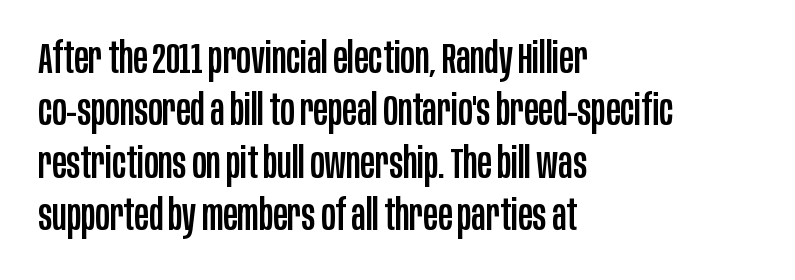
The image shows 43 px condensed sans-serif type, upright; set left-aligned, line spacing 1.22x, normal letter spacing, not underlined; low stroke contrast and a large x-height.
